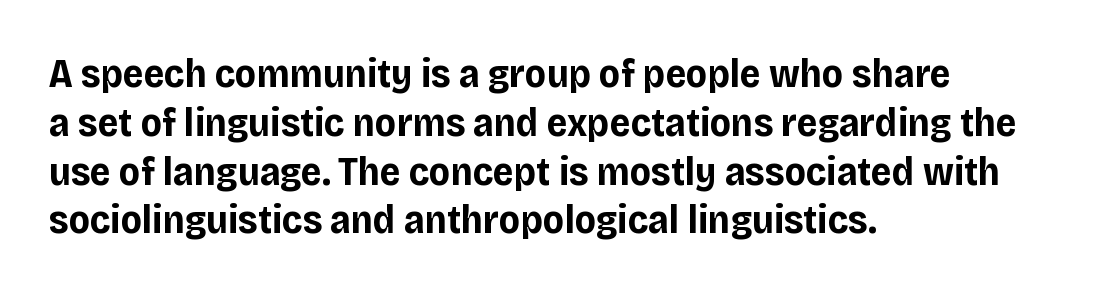
These lines carry a lot of weight — the face is fully bold. Each letter keeps its own natural width here, so spacing adapts to shape. A classic flush-left, rag-right setting is used for this passage. You can tell from the bare stems that sans-serif type was used. Decoration check: the copy has no underline.
